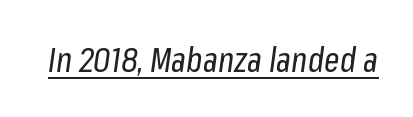
Q: Is the text bold? A: No.
Q: Is the text italic (slanted)? A: Yes, it leans right by about 8 degrees.
Q: Is the text underlined? A: Yes.
Q: Is the spacing between letters normal or unusually wide? A: Normal.
Q: Width (condensed, normal, or wide)? A: Condensed.
Q: Stroke contrast? A: Low.
Q: x-height? A: Medium.
Q: Monospaced? A: No.
